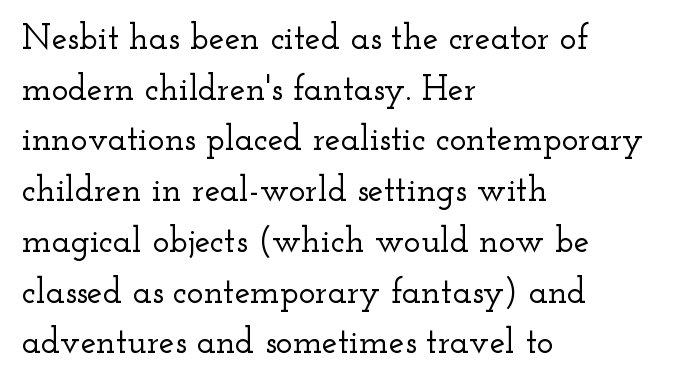
Q: Is the text italic (slanted)? A: No, it is upright.
Q: Is the typeface a serif or a sans-serif typeface? A: Serif.
Q: Is the text underlined? A: No.
Q: How is the paragraph aligned? A: Left-aligned.
Q: Is the spacing between letters normal or unusually wide? A: Normal.
Q: Is the spacing between lines tight, normal or loose? A: Normal.
Q: Width (condensed, normal, or wide)? A: Wide.
Q: Stroke contrast? A: Low.
Q: x-height? A: Small.
Q: Monospaced? A: No.
